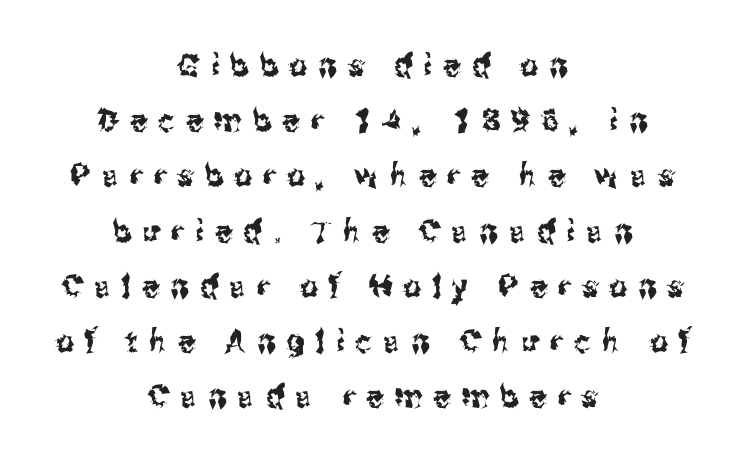
{"serif": "no", "italic": "no", "width": "condensed", "stroke_contrast": "medium", "x_height": "medium", "monospaced": "no", "underline": "no", "align": "center", "line_spacing_ratio": 1.78, "letter_spacing": "wide", "letter_spacing_em": 0.37, "glyph_px": 31}
